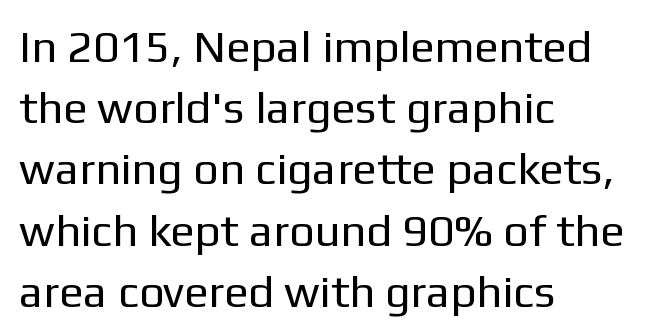
The image shows 45 px regular-weight sans-serif type, upright; set left-aligned, normal line spacing (1.36x), normal letter spacing, not underlined; low stroke contrast and a medium x-height.
